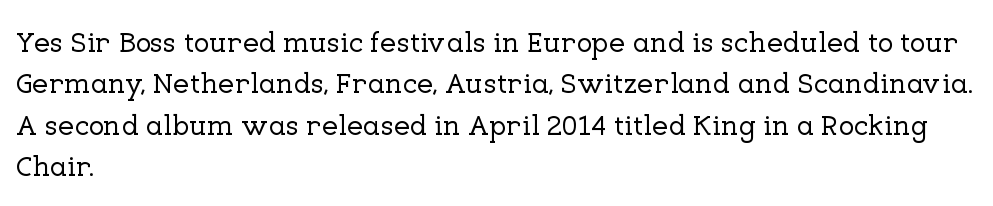
{"serif": "yes", "italic": "no", "width": "normal", "stroke_contrast": "low", "x_height": "medium", "monospaced": "no", "underline": "no", "align": "left", "line_spacing": "normal", "line_spacing_ratio": 1.43, "letter_spacing": "normal", "letter_spacing_em": 0.0, "glyph_px": 29}
